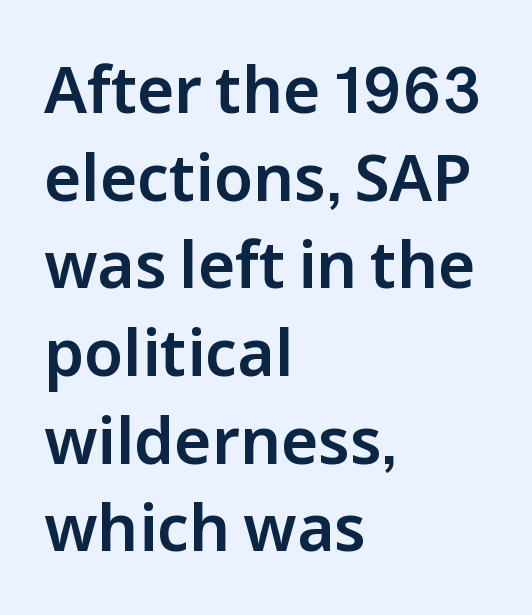
{"serif": "no", "italic": "no", "width": "normal", "stroke_contrast": "low", "x_height": "medium", "monospaced": "no", "underline": "no", "align": "left", "line_spacing": "normal", "line_spacing_ratio": 1.37, "letter_spacing": "normal", "letter_spacing_em": 0.0, "glyph_px": 64}
